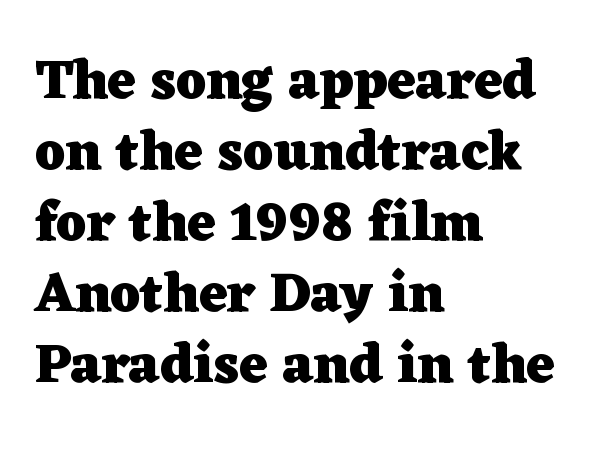
You'd pick this weight for a headline — it's a proper bold. Each row of text sits above clean, open space. It's the straight-up-and-down kind of type. Does the type have serifs? Yes, each stem ends in a small foot. The lines sit at an ordinary, default distance from one another.
